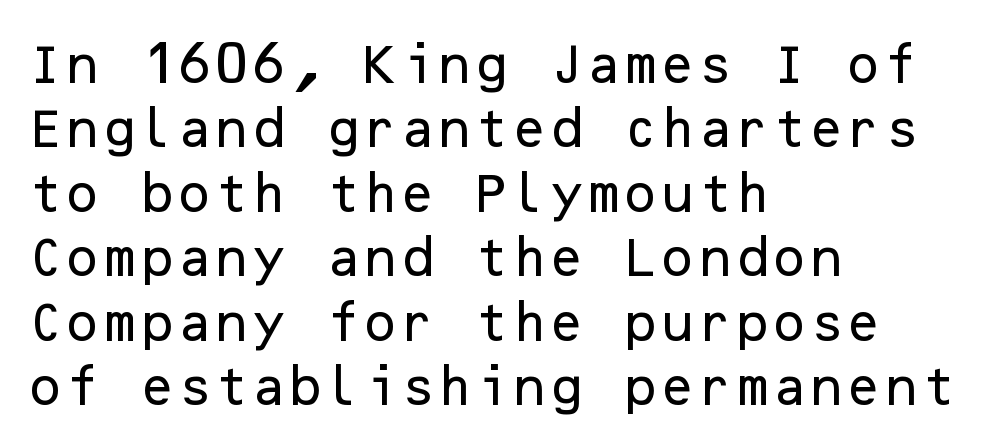
{"serif": "no", "italic": "no", "width": "normal", "stroke_contrast": "low", "x_height": "medium", "underline": "no", "align": "left", "line_spacing": "normal", "line_spacing_ratio": 1.5, "letter_spacing": "normal", "letter_spacing_em": 0.0, "glyph_px": 43}
